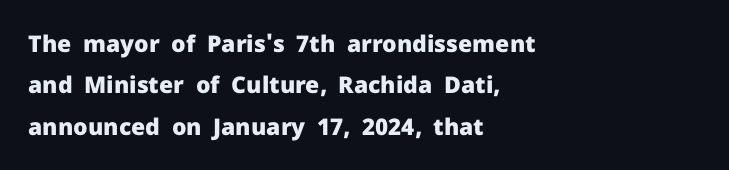
Q: Is the text bold? A: Yes.
Q: Is the text italic (slanted)? A: No, it is upright.
Q: Is the text underlined? A: No.
Q: How is the paragraph aligned? A: Left-aligned.
Q: Is the spacing between letters normal or unusually wide? A: Normal.
